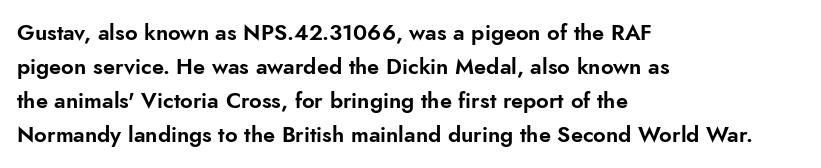
Q: Is the text italic (slanted)? A: No, it is upright.
Q: Is the text underlined? A: No.
Q: How is the paragraph aligned? A: Left-aligned.
Q: Is the spacing between letters normal or unusually wide? A: Normal.
Q: Is the spacing between lines tight, normal or loose? A: Normal.
